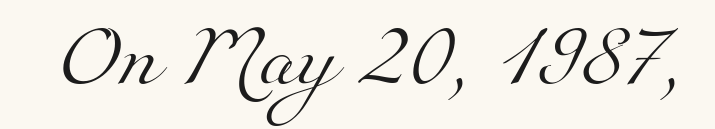
The image shows 62 px light serif type; set normal letter spacing, not underlined; medium stroke contrast and a small x-height.
